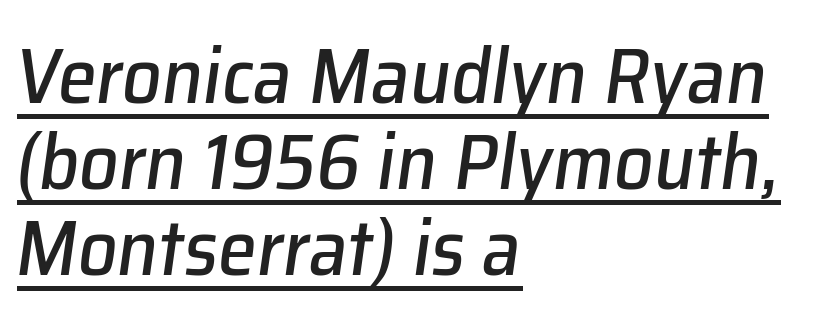
The image shows 78 px text type, italic (leaning right); set left-aligned, tight line spacing (1.1x), normal letter spacing, underlined; low stroke contrast and a medium x-height.
